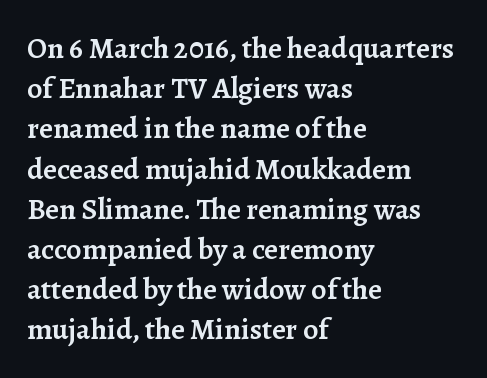
{"serif": "yes", "italic": "no", "bold": "semi", "weight": "semibold", "width": "normal", "stroke_contrast": "low", "x_height": "medium", "monospaced": "no", "underline": "no", "align": "left", "line_spacing": "normal", "line_spacing_ratio": 1.34, "letter_spacing": "normal", "letter_spacing_em": 0.0, "glyph_px": 30}
